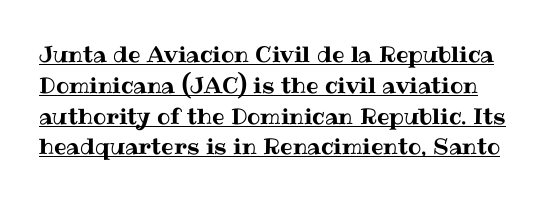
Emphasis is given by a line drawn under the lettering. The horizontal fit of the characters is conventional and even. What's the leading like? Ordinary, nothing unusual. Nope, not italic — everything's standing straight.
